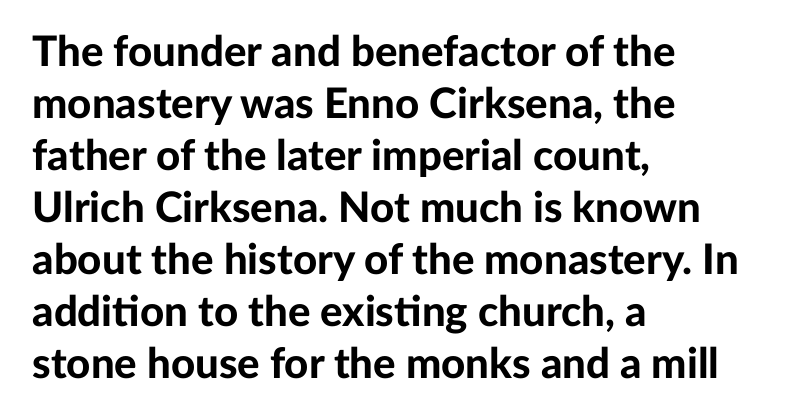
The image shows 42 px bold sans-serif type, upright; set left-aligned, line spacing 1.24x, normal letter spacing, not underlined; low stroke contrast and a medium x-height.
